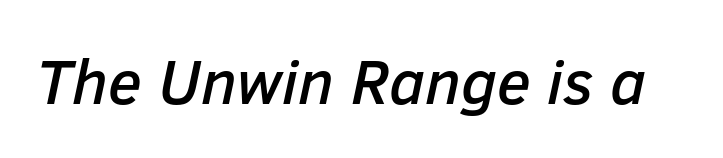
Q: Is the text italic (slanted)? A: Yes, it leans right by about 12 degrees.
Q: Is the text underlined? A: No.
Q: Is the spacing between letters normal or unusually wide? A: Normal.
Q: Width (condensed, normal, or wide)? A: Normal.
Q: Stroke contrast? A: Low.
Q: x-height? A: Medium.
Q: Monospaced? A: No.
